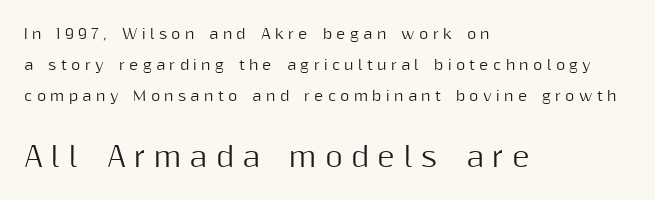
Q: Is the text italic (slanted)? A: No, it is upright.
Q: Is the text underlined? A: No.
Q: How is the paragraph aligned? A: Left-aligned.
Q: Is the spacing between letters normal or unusually wide? A: Unusually wide.
Q: Is the spacing between lines tight, normal or loose? A: Loose.
Q: Which block of text is set in a larger size, the first (top) or the second (bottom)? A: The second (bottom) one.
